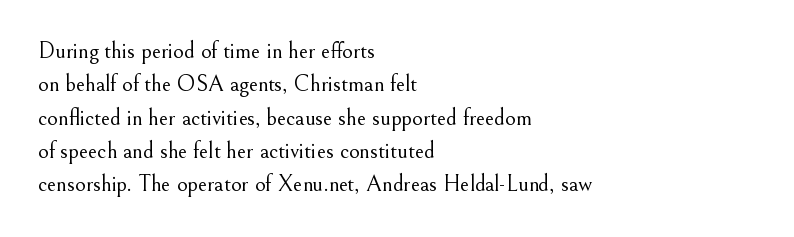
Q: Is the text bold? A: No.
Q: Is the text italic (slanted)? A: No, it is upright.
Q: Is the text underlined? A: No.
Q: How is the paragraph aligned? A: Left-aligned.
Q: Is the spacing between letters normal or unusually wide? A: Normal.
Q: Is the spacing between lines tight, normal or loose? A: Normal.
